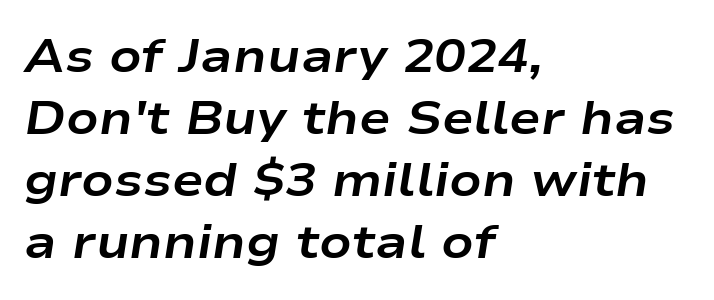
Default kerning and tracking; the words read as compact shapes. A clean baseline with only descenders dipping below it. Typeset ragged right — the left edge is the straight one. Thick stems and heavy bowls — unmistakably bold. Every character sits at an angle, as italics do. A typesetter would call this proportional, since set widths differ per character.
